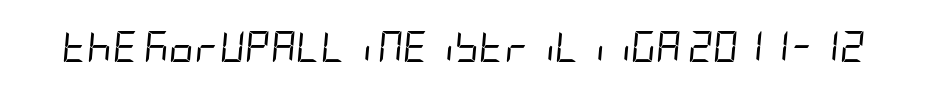
The glyphs look as if they've been sheared to an angle. This sample uses plain, unmodified letter spacing. Glance below the letters and you will spot only blank space. The typeface has the unassuming heft of standard copy or less.
